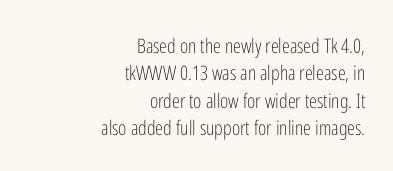
Q: Is the text bold? A: No.
Q: Is the text italic (slanted)? A: No, it is upright.
Q: Is the text underlined? A: No.
Q: How is the paragraph aligned? A: Right-aligned.
Q: Is the spacing between letters normal or unusually wide? A: Normal.
Q: Is the spacing between lines tight, normal or loose? A: Normal.
